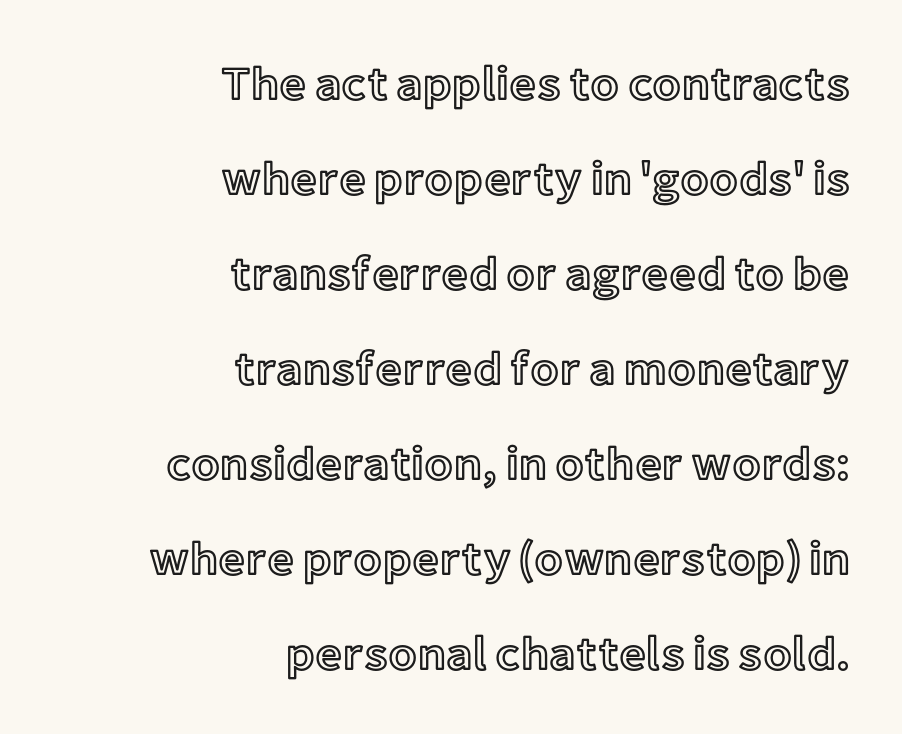
One glance says open: line gaps are wider than usual. The typesetter chose a ragged-left arrangement here. Do the letters lean? They stand straight. The passage shown has conventional tracking throughout.
